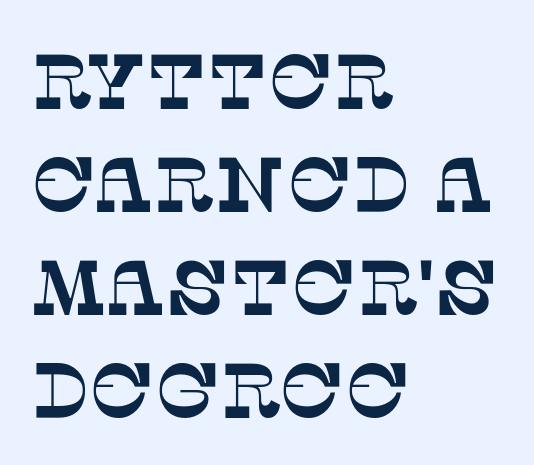
{"serif": "yes", "width": "normal", "stroke_contrast": "low", "x_height": "large", "monospaced": "no", "underline": "no", "align": "left", "line_spacing": "normal", "line_spacing_ratio": 1.32, "letter_spacing": "normal", "letter_spacing_em": 0.0, "glyph_px": 78}
